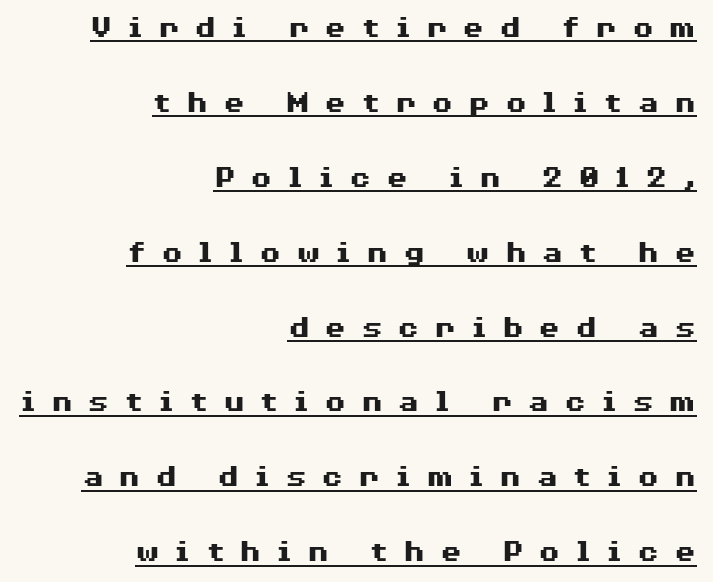
The image shows 32 px heavy, wide sans-serif type, upright; set right-aligned, loose line spacing (2.34x), unusually wide letter spacing (+0.45 em), underlined; medium stroke contrast and a medium x-height.
